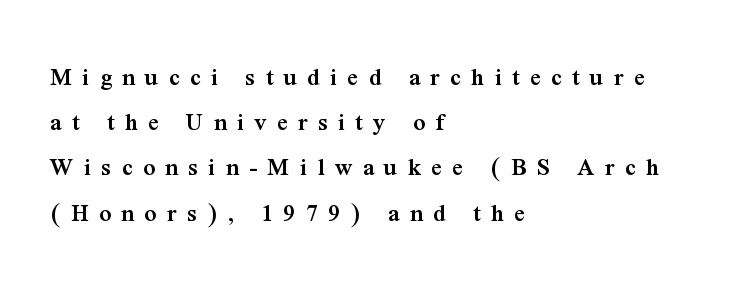
The image shows 26 px text type, upright; set left-aligned, line spacing 1.74x, unusually wide letter spacing (+0.4 em), not underlined.
